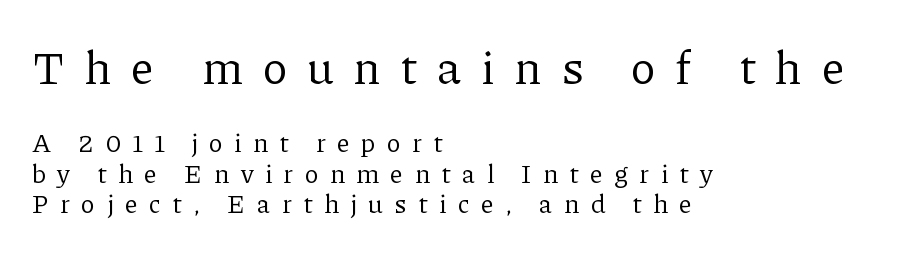
{"serif": "yes", "italic": "no", "bold": "no", "weight": "regular", "width": "normal", "stroke_contrast": "low", "x_height": "medium", "monospaced": "no", "underline": "no", "align": "left", "line_spacing_ratio": 1.18, "letter_spacing": "wide", "letter_spacing_em": 0.43, "larger_block": "first", "size_ratio": 1.77, "glyph_px": 46}
